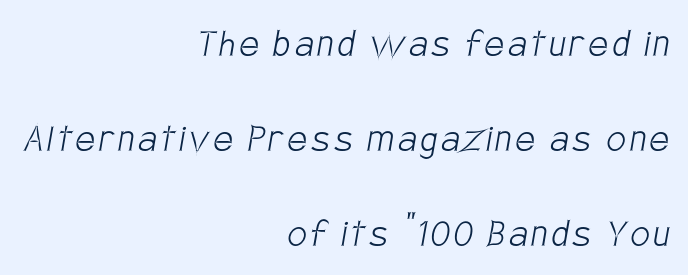
The image shows 43 px light, condensed sans-serif type; set right-aligned, loose line spacing (2.21x), not underlined; low stroke contrast and a large x-height.
